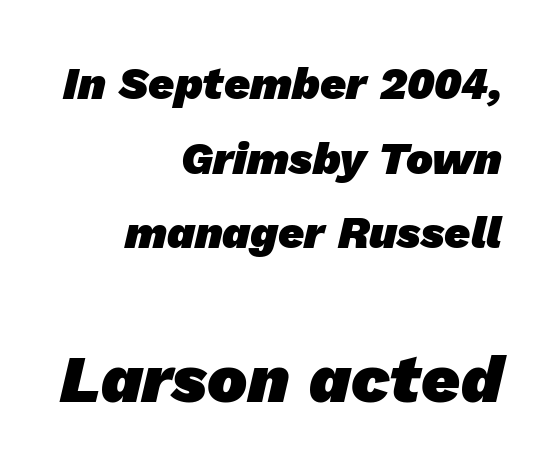
Q: Is the text bold? A: Yes.
Q: Is the typeface a serif or a sans-serif typeface? A: Sans-serif.
Q: Is the text underlined? A: No.
Q: How is the paragraph aligned? A: Right-aligned.
Q: Is the spacing between letters normal or unusually wide? A: Normal.
Q: Is the spacing between lines tight, normal or loose? A: Normal.
Q: Which block of text is set in a larger size, the first (top) or the second (bottom)? A: The second (bottom) one.
Q: Width (condensed, normal, or wide)? A: Normal.
Q: Stroke contrast? A: Low.
Q: x-height? A: Medium.
Q: Monospaced? A: No.
